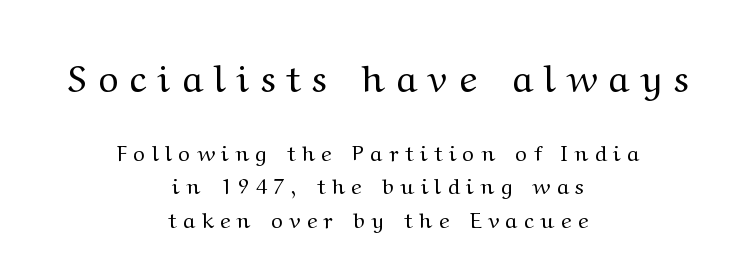
Q: Is the text bold? A: No.
Q: Is the text italic (slanted)? A: No, it is upright.
Q: Is the typeface a serif or a sans-serif typeface? A: Serif.
Q: Is the text underlined? A: No.
Q: How is the paragraph aligned? A: Centered.
Q: Is the spacing between letters normal or unusually wide? A: Unusually wide.
Q: Is the spacing between lines tight, normal or loose? A: Normal.
Q: Which block of text is set in a larger size, the first (top) or the second (bottom)? A: The first (top) one.
Q: Width (condensed, normal, or wide)? A: Wide.
Q: Stroke contrast? A: Medium.
Q: x-height? A: Medium.
Q: Monospaced? A: No.
